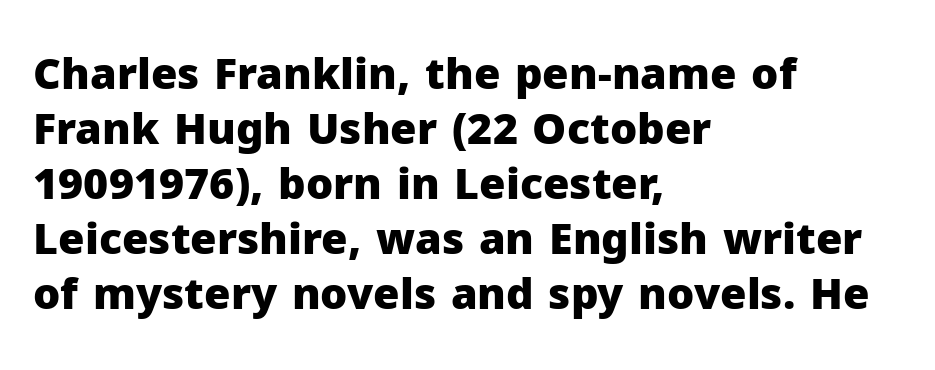
The passage shown has conventional tracking throughout. Chunky letters — that's bold for sure. The strip under each line holds only bare page. This is roman type, the default non-slanted kind. The line-height multiplier appears to be the usual default. A typesetter would call this proportional, since set widths differ per character.
